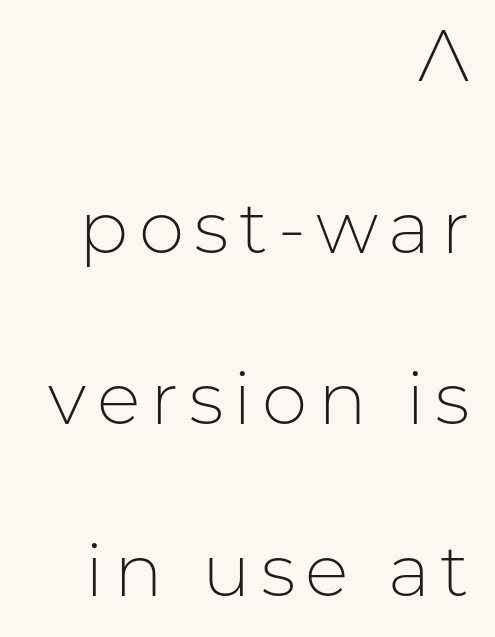
{"serif": "no", "italic": "no", "bold": "no", "weight": "light", "width": "normal", "stroke_contrast": "low", "x_height": "medium", "monospaced": "no", "underline": "no", "align": "right", "line_spacing": "loose", "line_spacing_ratio": 2.35, "glyph_px": 73}
